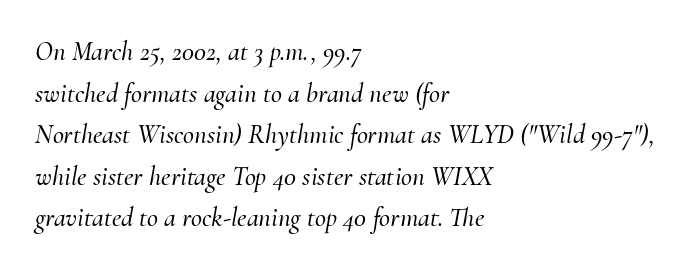
Q: Is the text italic (slanted)? A: Yes, it leans right by about 10 degrees.
Q: Is the text underlined? A: No.
Q: How is the paragraph aligned? A: Left-aligned.
Q: Is the spacing between letters normal or unusually wide? A: Normal.
Q: Is the spacing between lines tight, normal or loose? A: Normal.
